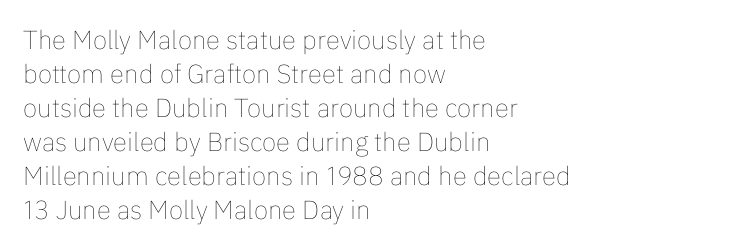
{"italic": "no", "bold": "no", "underline": "no", "align": "left", "line_spacing": "normal", "line_spacing_ratio": 1.31, "letter_spacing": "normal", "letter_spacing_em": 0.0, "glyph_px": 26}
